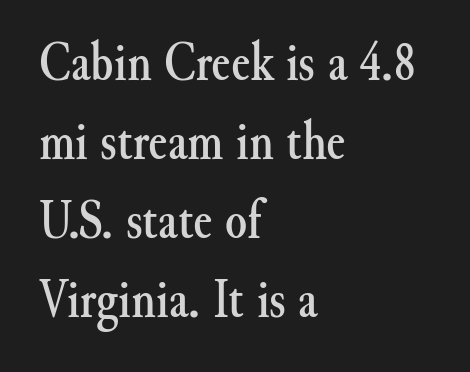
Q: Is the text italic (slanted)? A: No, it is upright.
Q: Is the typeface a serif or a sans-serif typeface? A: Serif.
Q: Is the text underlined? A: No.
Q: How is the paragraph aligned? A: Left-aligned.
Q: Is the spacing between letters normal or unusually wide? A: Normal.
Q: Is the spacing between lines tight, normal or loose? A: Normal.
Q: Width (condensed, normal, or wide)? A: Normal.
Q: Stroke contrast? A: Medium.
Q: x-height? A: Small.
Q: Monospaced? A: No.
